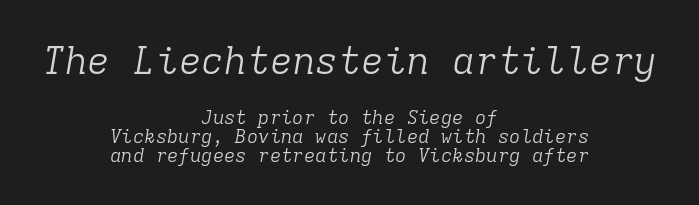
{"serif": "yes", "italic": "yes", "lean": "right", "slant_degrees": 9, "bold": "no", "weight": "light", "width": "normal", "stroke_contrast": "low", "x_height": "medium", "monospaced": "yes", "underline": "no", "align": "center", "line_spacing": "tight", "line_spacing_ratio": 0.99, "letter_spacing": "normal", "letter_spacing_em": 0.0, "larger_block": "first", "size_ratio": 2.0, "glyph_px": 38}
